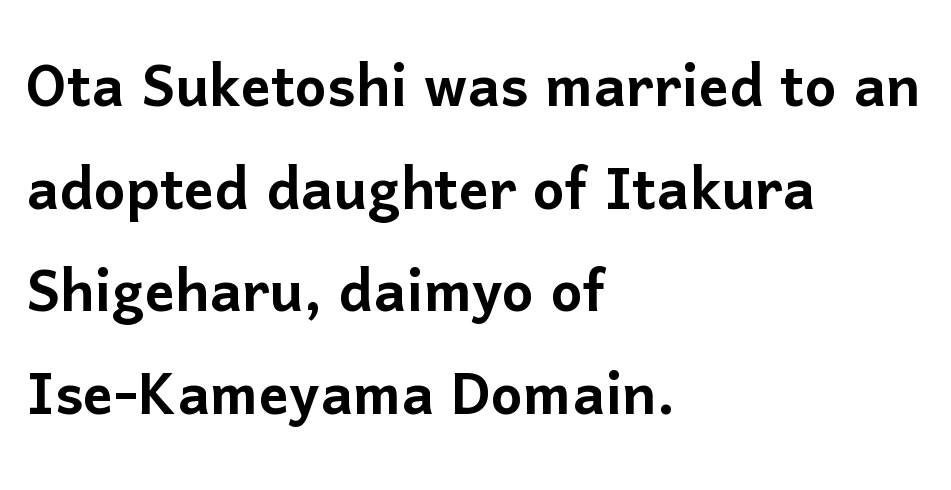
The face used here is proportionally spaced, like ordinary book or web type. Observe the ordinary spacing: letters are neighbours, not strangers. Anything drawn beneath the words? Only blank space. The text block is weighted toward the left margin, trailing off unevenly rightward.
